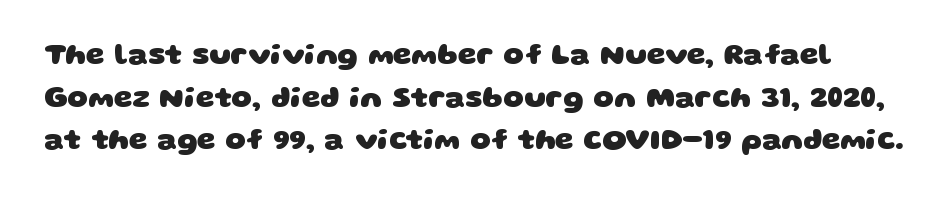
You could not count columns in this text — the font is proportionally spaced. These lines sit exactly where default settings would place them. The line texture is even and compact thanks to regular tracking. The face used here is a sans, in the tradition of grotesques and geometrics.
